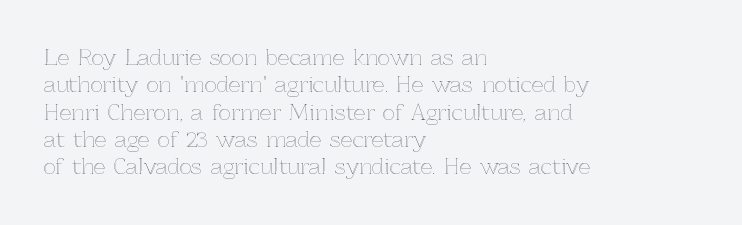
{"italic": "no", "underline": "no", "align": "left", "line_spacing": "normal", "line_spacing_ratio": 1.3, "letter_spacing": "normal", "letter_spacing_em": 0.0, "glyph_px": 21}
